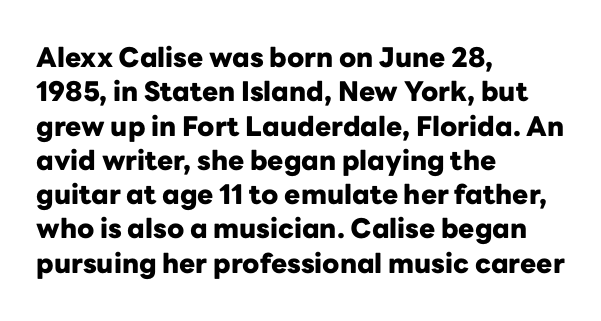
Q: Is the text bold? A: Yes.
Q: Is the text italic (slanted)? A: No, it is upright.
Q: Is the text underlined? A: No.
Q: How is the paragraph aligned? A: Left-aligned.
Q: Is the spacing between letters normal or unusually wide? A: Normal.
Q: Is the spacing between lines tight, normal or loose? A: Normal.
